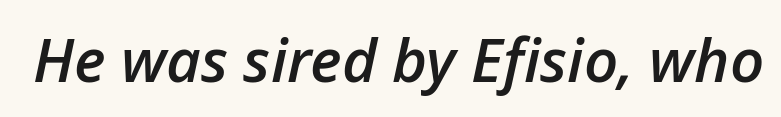
The image shows 60 px semibold type, italic (leaning right); set normal letter spacing, not underlined; low stroke contrast and a medium x-height.
